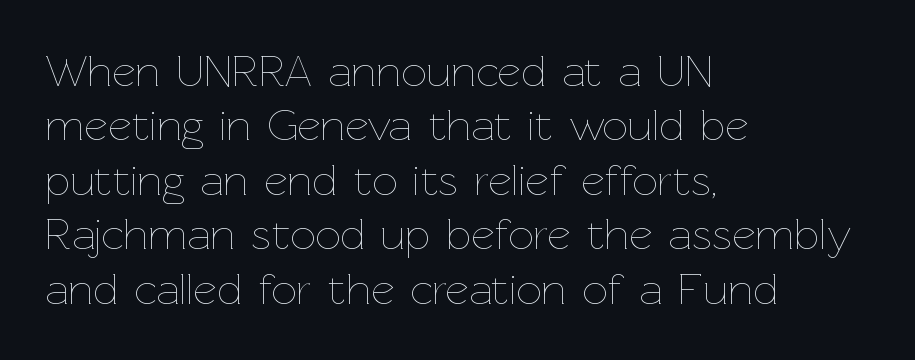
The image shows 45 px thin type, upright; set left-aligned, line spacing 1.21x, normal letter spacing, not underlined; low stroke contrast and a medium x-height.
